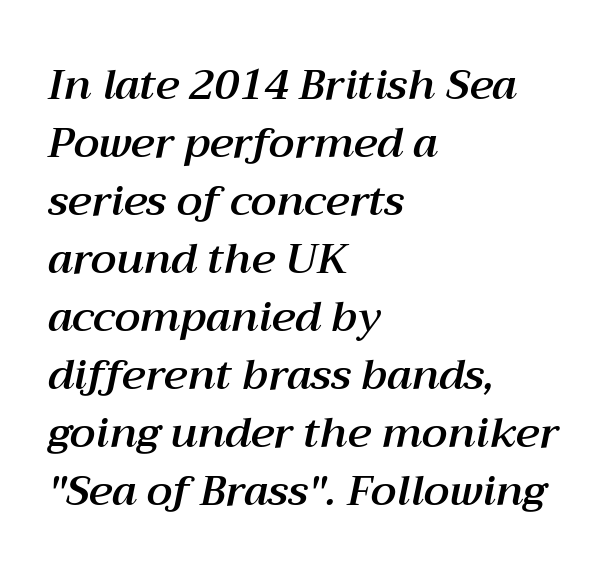
Caption: multi-line text, flush left, ragged right. Standard letterfit; no display-style spreading of the glyphs. A clean baseline with only descenders dipping below it. The block of text has a typical density, with ordinary space between rows.
